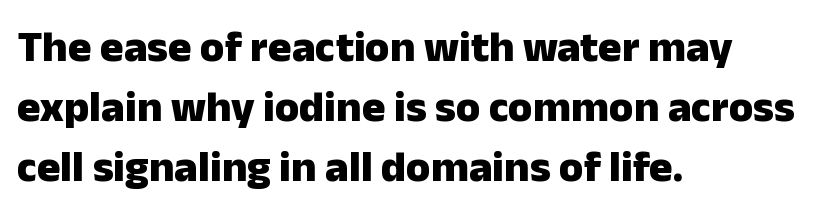
Q: Is the text bold? A: Yes.
Q: Is the text italic (slanted)? A: No, it is upright.
Q: Is the typeface a serif or a sans-serif typeface? A: Sans-serif.
Q: Is the text underlined? A: No.
Q: How is the paragraph aligned? A: Left-aligned.
Q: Is the spacing between letters normal or unusually wide? A: Normal.
Q: Is the spacing between lines tight, normal or loose? A: Normal.
Q: Width (condensed, normal, or wide)? A: Normal.
Q: Stroke contrast? A: Low.
Q: x-height? A: Medium.
Q: Monospaced? A: No.
